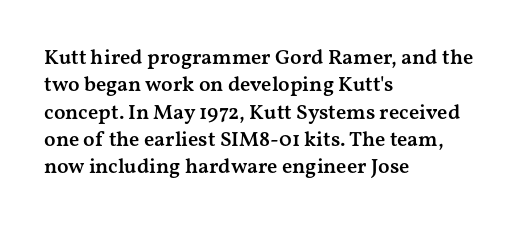
Line beginnings align vertically; line endings do not. Weight: semibold (demi). Tracking here is standard; glyphs follow each other at the usual distance. If you drew a line through each stem, it would be perfectly vertical. Has an underline been added? It has not.
